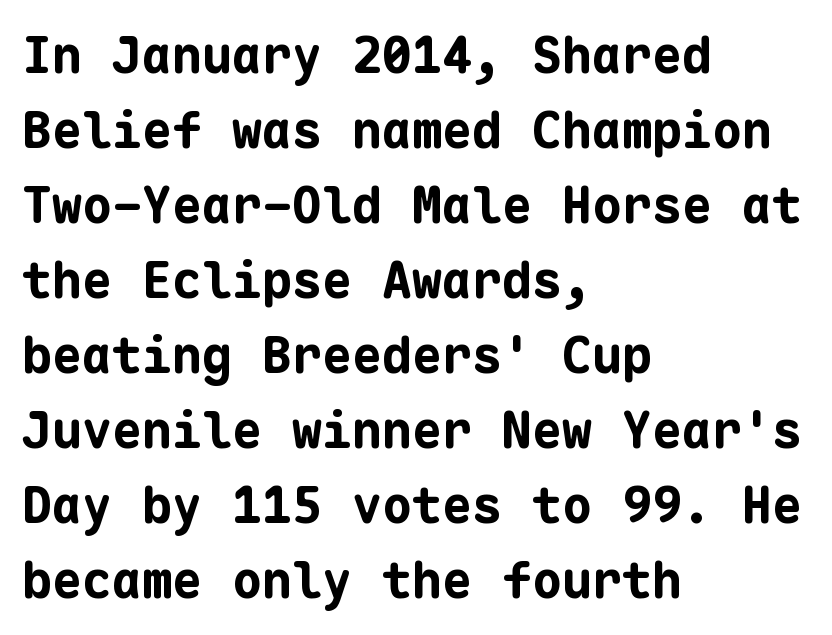
{"serif": "no", "italic": "no", "bold": "yes", "weight": "bold", "width": "normal", "stroke_contrast": "low", "x_height": "medium", "monospaced": "yes", "underline": "no", "align": "left", "line_spacing": "normal", "line_spacing_ratio": 1.5, "letter_spacing": "normal", "letter_spacing_em": 0.0, "glyph_px": 50}
